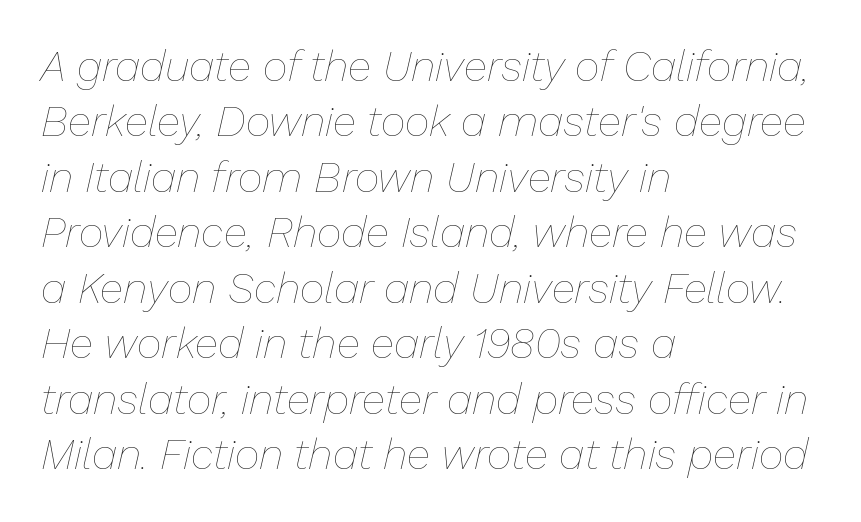
Varying glyph widths throughout — classic text-font behaviour. The rendering keeps characters at their native spacing. The font is comparable to plain body text, perhaps lighter. Line beginnings align vertically; line endings do not.
